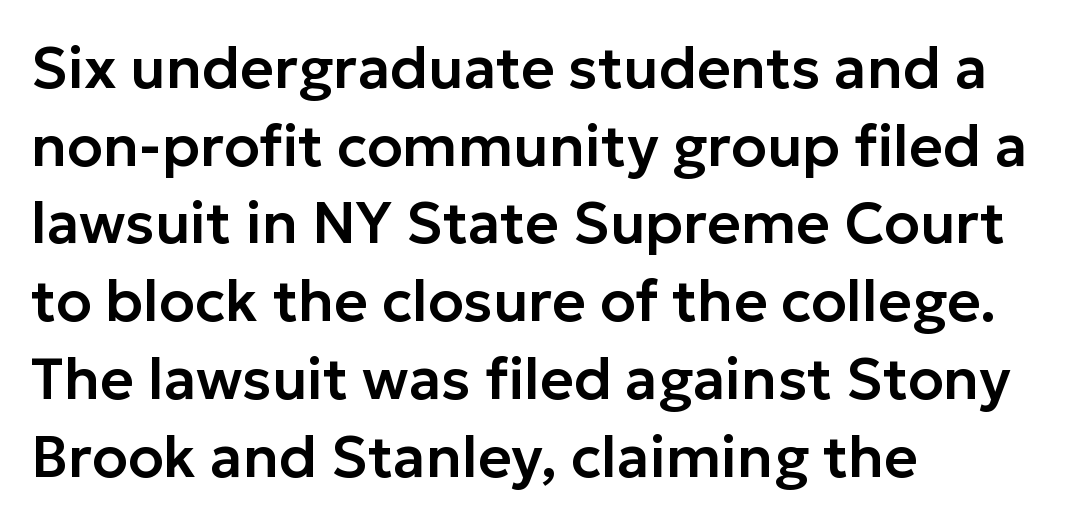
The image shows 58 px sans-serif type, upright; set left-aligned, normal line spacing (1.34x), normal letter spacing, not underlined; low stroke contrast and a medium x-height.
